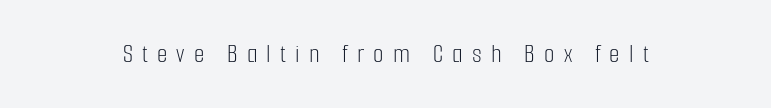
Q: Is the text bold? A: No.
Q: Is the text italic (slanted)? A: No, it is upright.
Q: Is the text underlined? A: No.
Q: Is the spacing between letters normal or unusually wide? A: Unusually wide.
